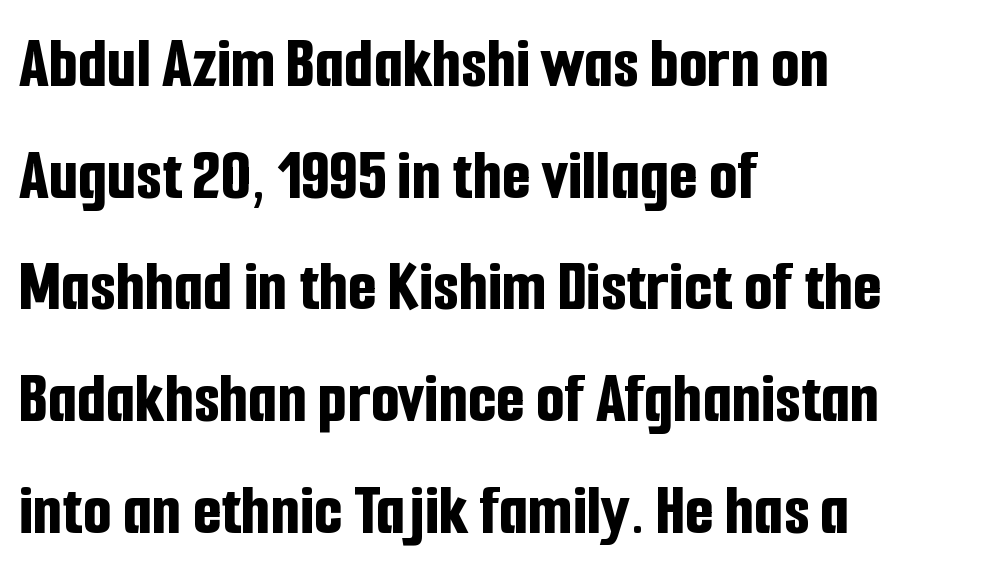
Glance below the letters and you will spot only blank space. Quick note: interline space is typical. In terms of letterspacing, this is plain default setting. Stroke thickness is high; the sample reads as a true bold.
